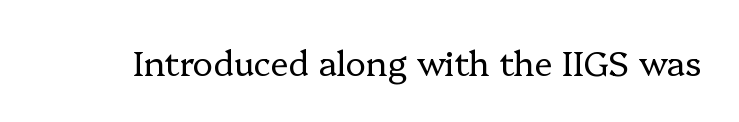
The image shows 34 px regular-weight serif type, upright; set normal letter spacing, not underlined; low stroke contrast and a medium x-height.
